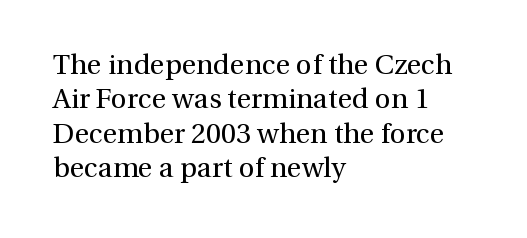
The rendering uses natural spacing where letterforms have individual widths. The compositor pushed each line to the left boundary. Does extra space separate the letters? No, they use regular spacing. Stem width sits at or under what a default text font uses.
